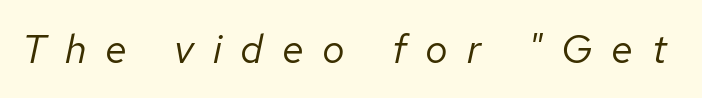
The image shows 40 px regular-weight type, italic (leaning right); set unusually wide letter spacing (+0.47 em), not underlined; low stroke contrast and a medium x-height.
